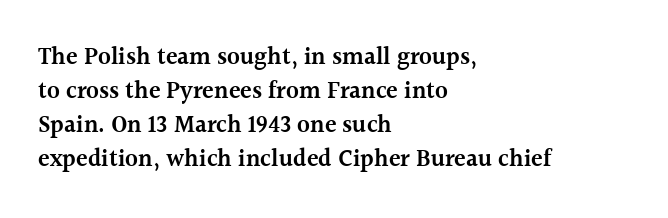
{"italic": "no", "bold": "semi", "underline": "no", "align": "left", "line_spacing": "normal", "line_spacing_ratio": 1.42, "letter_spacing": "normal", "letter_spacing_em": 0.0, "glyph_px": 24}
